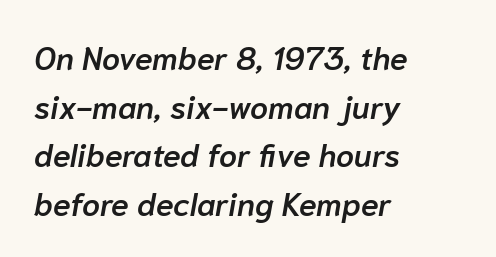
{"italic": "yes", "lean": "right", "slant_degrees": 10, "bold": "semi", "weight": "semibold", "width": "normal", "stroke_contrast": "low", "x_height": "medium", "monospaced": "no", "underline": "no", "align": "left", "line_spacing": "normal", "line_spacing_ratio": 1.52, "letter_spacing": "normal", "letter_spacing_em": 0.0, "glyph_px": 32}
